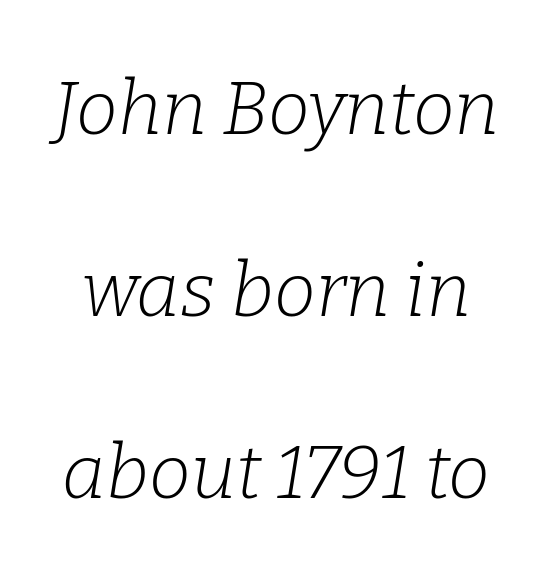
Italic? Definitely — the glyphs are oblique. Varying glyph widths throughout — classic text-font behaviour. Letterform terminals end in serifs throughout the passage. The baseline area is clear. Honestly, the letter spacing is just normal — you wouldn't notice it.
